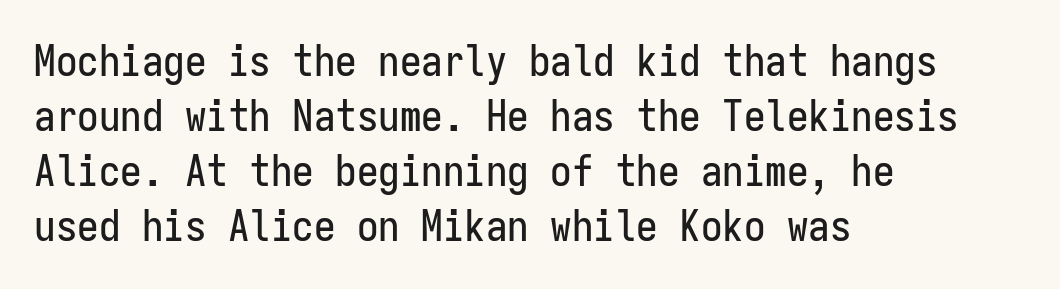
{"serif": "no", "italic": "no", "width": "condensed", "stroke_contrast": "low", "x_height": "medium", "monospaced": "yes", "underline": "no", "align": "left", "line_spacing": "normal", "line_spacing_ratio": 1.28, "letter_spacing": "normal", "letter_spacing_em": 0.0, "glyph_px": 43}
